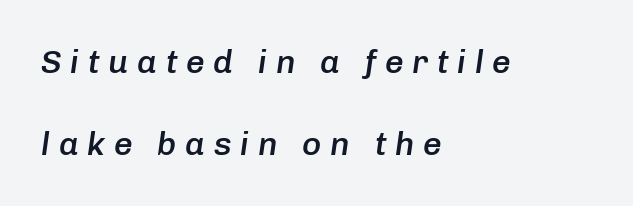
{"italic": "yes", "lean": "right", "slant_degrees": 8, "bold": "semi", "weight": "semibold", "width": "normal", "stroke_contrast": "low", "x_height": "medium", "monospaced": "no", "underline": "no", "align": "left", "line_spacing": "loose", "line_spacing_ratio": 2.49, "letter_spacing": "wide", "letter_spacing_em": 0.26, "glyph_px": 33}
